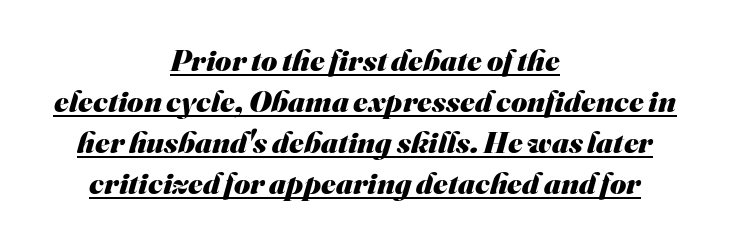
Q: Is the text bold? A: Yes.
Q: Is the typeface a serif or a sans-serif typeface? A: Sans-serif.
Q: Is the text underlined? A: Yes.
Q: How is the paragraph aligned? A: Centered.
Q: Is the spacing between letters normal or unusually wide? A: Normal.
Q: Is the spacing between lines tight, normal or loose? A: Normal.
Q: Width (condensed, normal, or wide)? A: Normal.
Q: Stroke contrast? A: Medium.
Q: x-height? A: Small.
Q: Monospaced? A: No.
